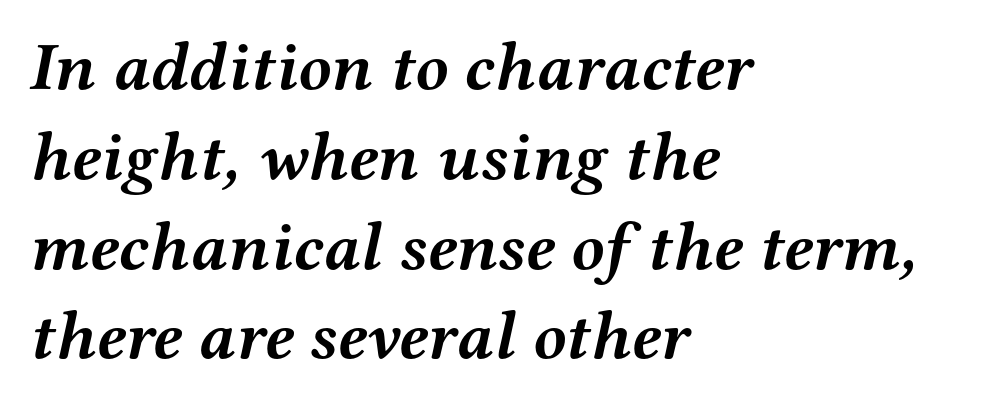
The image shows 68 px semibold, wide serif type, italic (leaning right); set left-aligned, normal line spacing (1.32x), normal letter spacing, not underlined; medium stroke contrast and a medium x-height.
